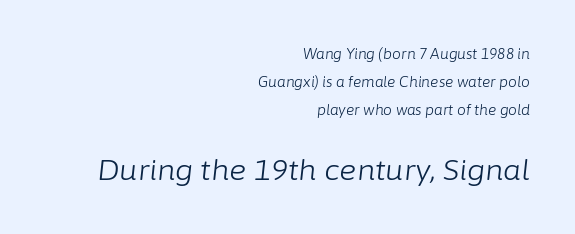
Q: Is the text bold? A: No.
Q: Is the text italic (slanted)? A: Yes, it leans right by about 6 degrees.
Q: Is the text underlined? A: No.
Q: How is the paragraph aligned? A: Right-aligned.
Q: Is the spacing between letters normal or unusually wide? A: Normal.
Q: Is the spacing between lines tight, normal or loose? A: Loose.
Q: Which block of text is set in a larger size, the first (top) or the second (bottom)? A: The second (bottom) one.
Q: Width (condensed, normal, or wide)? A: Normal.
Q: Stroke contrast? A: Low.
Q: x-height? A: Medium.
Q: Monospaced? A: No.
